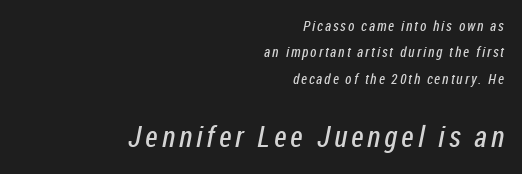
{"serif": "no", "bold": "no", "weight": "regular", "width": "condensed", "stroke_contrast": "low", "x_height": "medium", "monospaced": "no", "underline": "no", "align": "right", "line_spacing_ratio": 1.88, "larger_block": "second", "size_ratio": 2.07, "glyph_px": 29}
